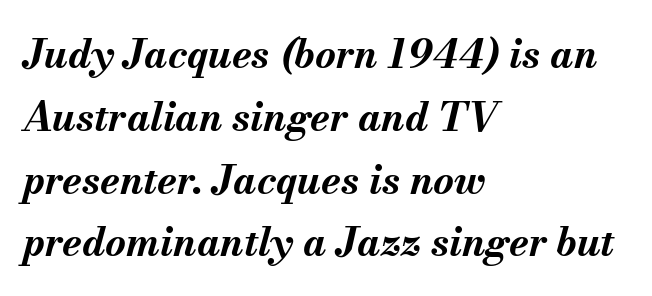
{"italic": "yes", "lean": "right", "slant_degrees": 13, "bold": "yes", "weight": "bold", "width": "normal", "stroke_contrast": "medium", "x_height": "small", "monospaced": "no", "underline": "no", "align": "left", "line_spacing": "normal", "line_spacing_ratio": 1.57, "letter_spacing": "normal", "letter_spacing_em": 0.0, "glyph_px": 40}
